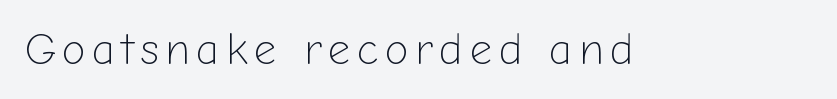
{"serif": "no", "italic": "no", "bold": "no", "weight": "light", "width": "normal", "stroke_contrast": "low", "x_height": "medium", "monospaced": "no", "underline": "no", "glyph_px": 44}
